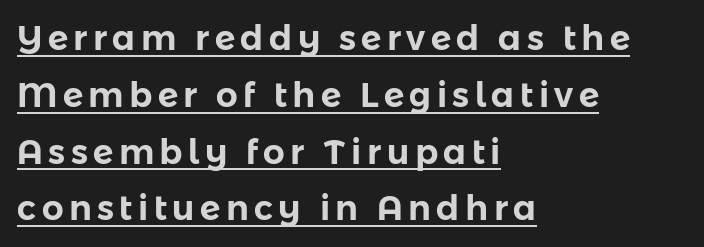
The setting favours the left margin, as ordinary paragraphs usually do. These lines are composed in type without serifs. This is underlined copy, the kind a proofreader might mark for attention. Do the characters align in a grid? No, the font is proportional.
